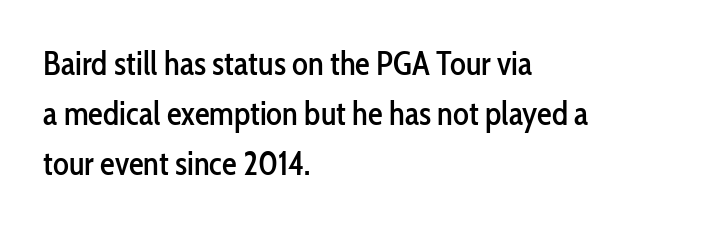
The image shows 33 px condensed sans-serif type, upright; set left-aligned, normal line spacing (1.51x), normal letter spacing, not underlined; low stroke contrast and a medium x-height.
